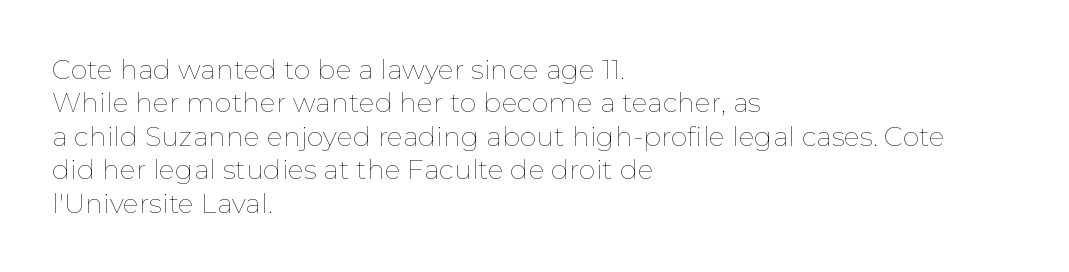
The image shows 27 px text type, upright; set left-aligned, line spacing 1.24x, normal letter spacing, not underlined.
